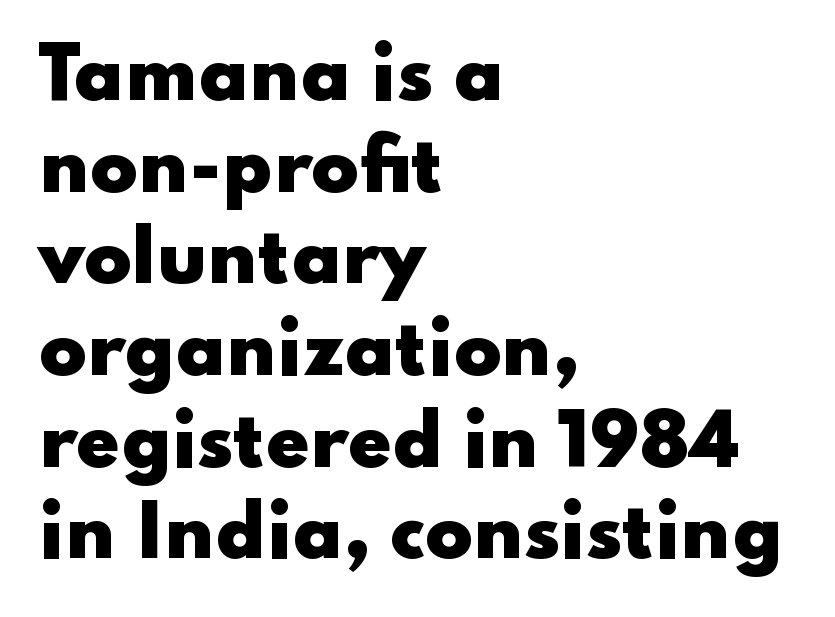
The image shows 70 px heavy, wide sans-serif type, upright; set left-aligned, normal line spacing (1.31x), normal letter spacing, not underlined; low stroke contrast and a small x-height.
